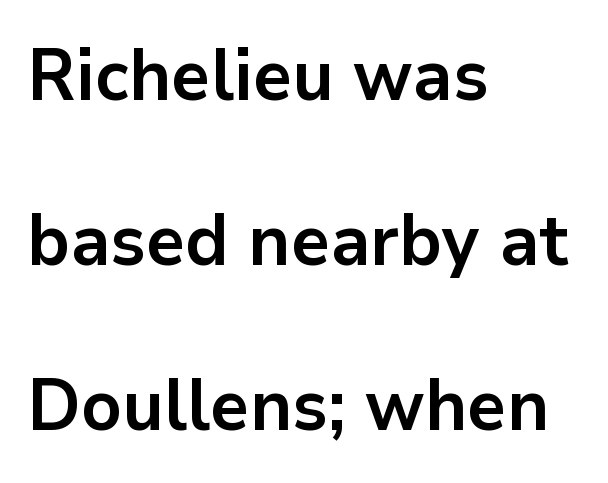
Q: Is the text bold? A: Yes.
Q: Is the text italic (slanted)? A: No, it is upright.
Q: Is the typeface a serif or a sans-serif typeface? A: Sans-serif.
Q: Is the text underlined? A: No.
Q: How is the paragraph aligned? A: Left-aligned.
Q: Is the spacing between letters normal or unusually wide? A: Normal.
Q: Is the spacing between lines tight, normal or loose? A: Loose.
Q: Width (condensed, normal, or wide)? A: Normal.
Q: Stroke contrast? A: Low.
Q: x-height? A: Medium.
Q: Monospaced? A: No.
